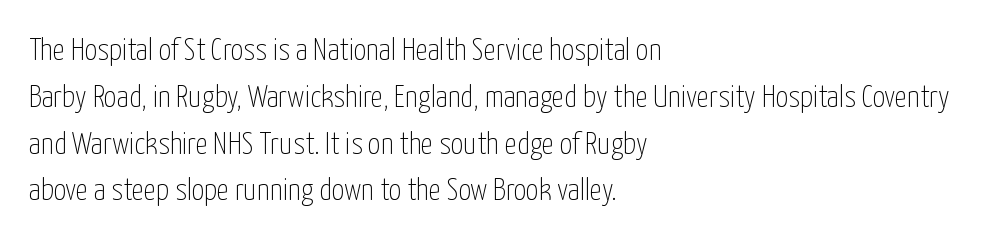
{"serif": "no", "italic": "no", "bold": "no", "weight": "thin", "width": "condensed", "stroke_contrast": "low", "x_height": "medium", "monospaced": "no", "underline": "no", "align": "left", "line_spacing": "normal", "line_spacing_ratio": 1.51, "letter_spacing": "normal", "letter_spacing_em": 0.0, "glyph_px": 31}
